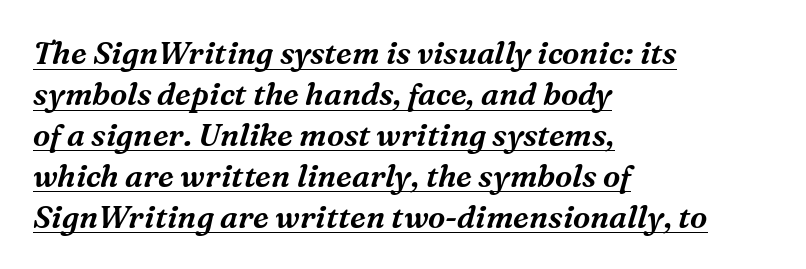
The image shows 31 px serif type, italic (leaning right); set left-aligned, normal line spacing (1.32x), normal letter spacing, underlined; medium stroke contrast and a medium x-height.
